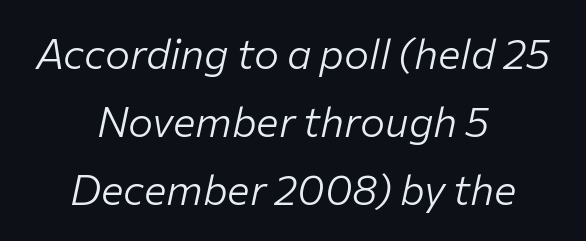
The image shows 42 px light type, italic (leaning right); set centered, normal line spacing (1.62x), normal letter spacing, not underlined; low stroke contrast and a medium x-height.
